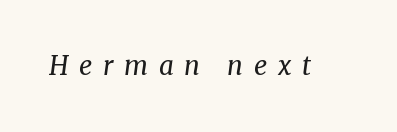
Weight class: somewhere from thin through regular. This is oblique type, the kind used for emphasis or titles. Each row of text sits above clean, open space. How are the letters spaced? Widely, with obvious added tracking.
